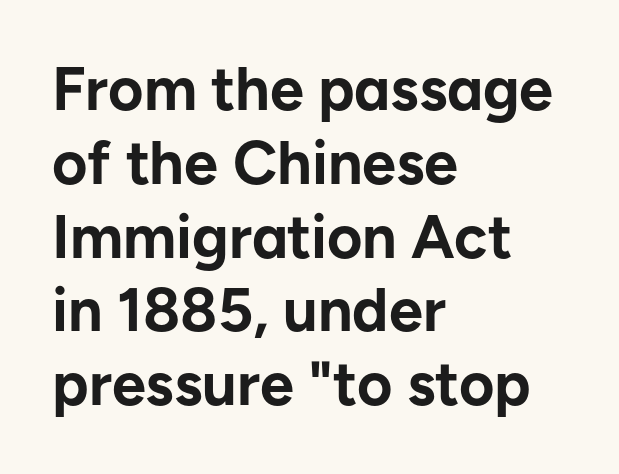
{"serif": "no", "italic": "no", "bold": "yes", "weight": "bold", "width": "normal", "stroke_contrast": "low", "x_height": "medium", "monospaced": "no", "underline": "no", "align": "left", "line_spacing_ratio": 1.21, "letter_spacing": "normal", "letter_spacing_em": 0.0, "glyph_px": 61}
